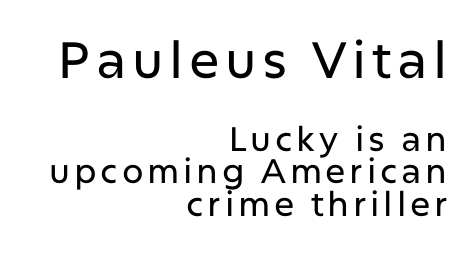
{"serif": "no", "italic": "no", "width": "normal", "stroke_contrast": "low", "x_height": "medium", "monospaced": "no", "underline": "no", "align": "right", "line_spacing": "tight", "line_spacing_ratio": 0.96, "larger_block": "first", "size_ratio": 1.5, "glyph_px": 51}
